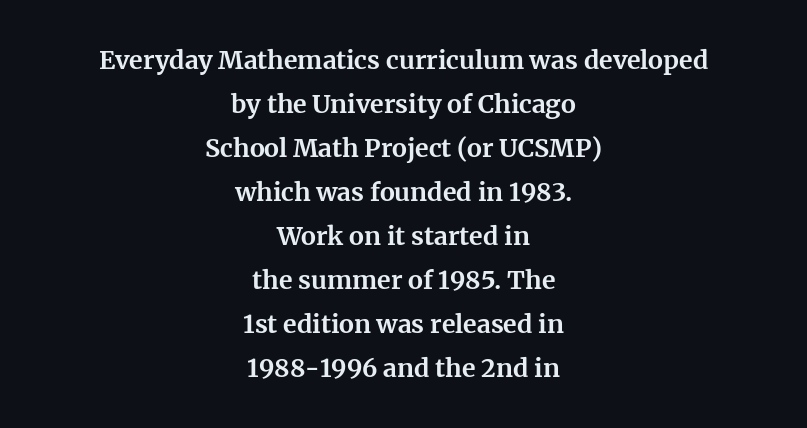
{"italic": "no", "bold": "yes", "underline": "no", "align": "center", "line_spacing_ratio": 1.76, "letter_spacing": "normal", "letter_spacing_em": 0.0, "glyph_px": 25}
